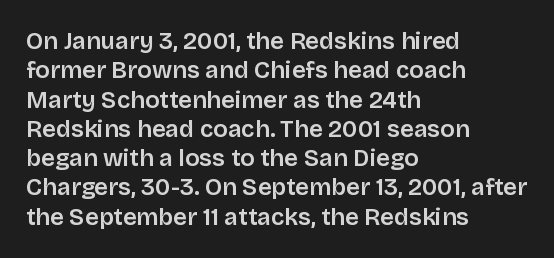
{"italic": "no", "underline": "no", "align": "left", "line_spacing_ratio": 1.22, "letter_spacing": "normal", "letter_spacing_em": 0.0, "glyph_px": 24}
